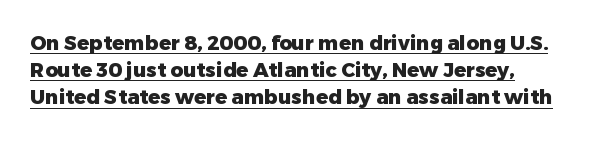
{"italic": "no", "bold": "yes", "underline": "yes", "line_spacing": "normal", "line_spacing_ratio": 1.36, "letter_spacing": "normal", "letter_spacing_em": 0.0, "glyph_px": 20}
